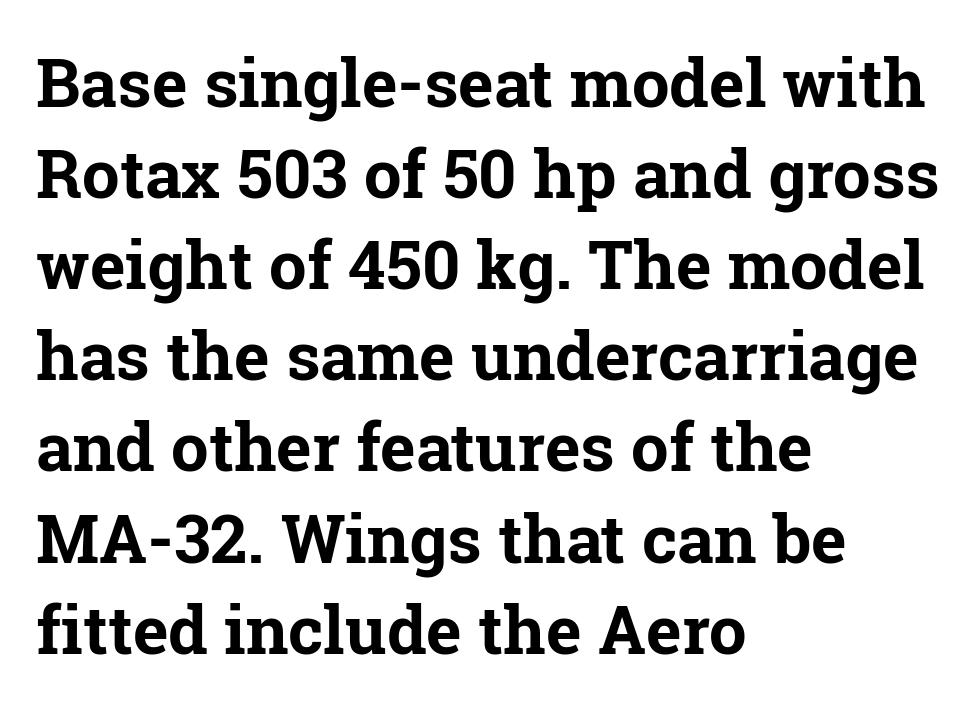
The image shows 67 px bold serif type, upright; set left-aligned, normal line spacing (1.36x), normal letter spacing, not underlined; low stroke contrast and a medium x-height.
